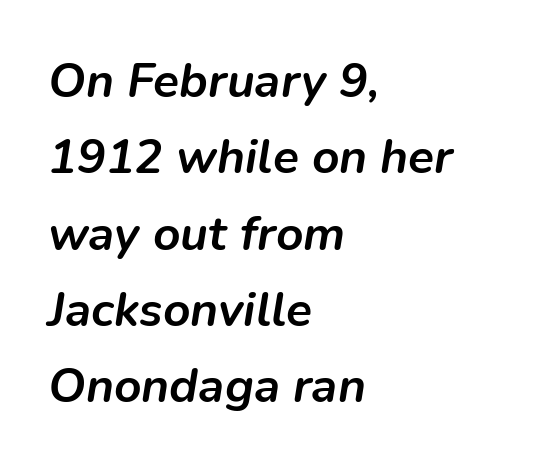
Q: Is the text bold? A: Yes.
Q: Is the text italic (slanted)? A: Yes, it leans right by about 9 degrees.
Q: Is the text underlined? A: No.
Q: How is the paragraph aligned? A: Left-aligned.
Q: Is the spacing between letters normal or unusually wide? A: Normal.
Q: Is the spacing between lines tight, normal or loose? A: Normal.
Q: Width (condensed, normal, or wide)? A: Normal.
Q: Stroke contrast? A: Low.
Q: x-height? A: Medium.
Q: Monospaced? A: No.
